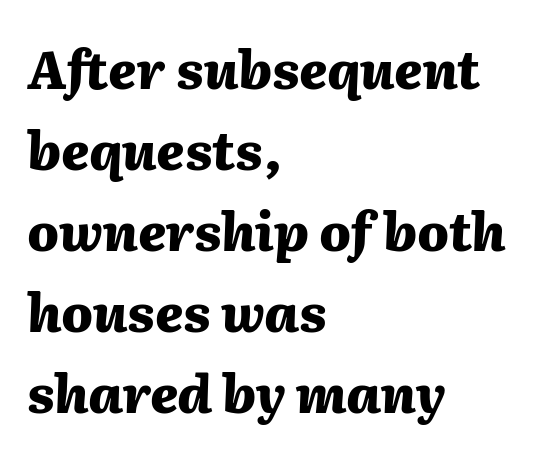
Compared with an ordinary text face, these strokes are far heavier — a full bold. The passage shown has conventional tracking throughout. Vertical spacing — default. Beneath every word, the page is bare. Proportional: the letters do not fall into vertical columns.
